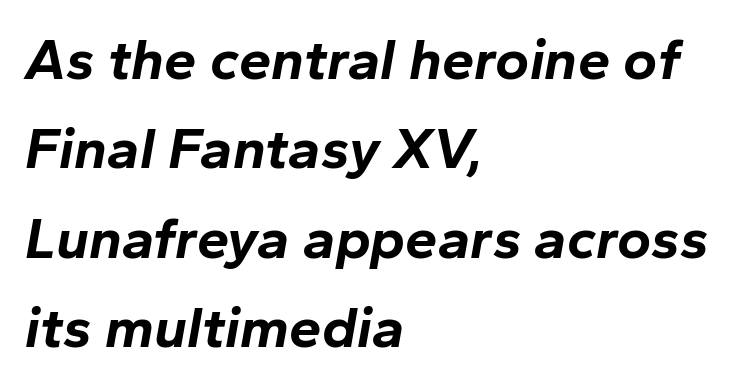
Q: Is the text bold? A: Yes.
Q: Is the text italic (slanted)? A: Yes, it leans right by about 10 degrees.
Q: Is the text underlined? A: No.
Q: How is the paragraph aligned? A: Left-aligned.
Q: Is the spacing between letters normal or unusually wide? A: Normal.
Q: Is the spacing between lines tight, normal or loose? A: Normal.
Q: Width (condensed, normal, or wide)? A: Normal.
Q: Stroke contrast? A: Low.
Q: x-height? A: Medium.
Q: Monospaced? A: No.
